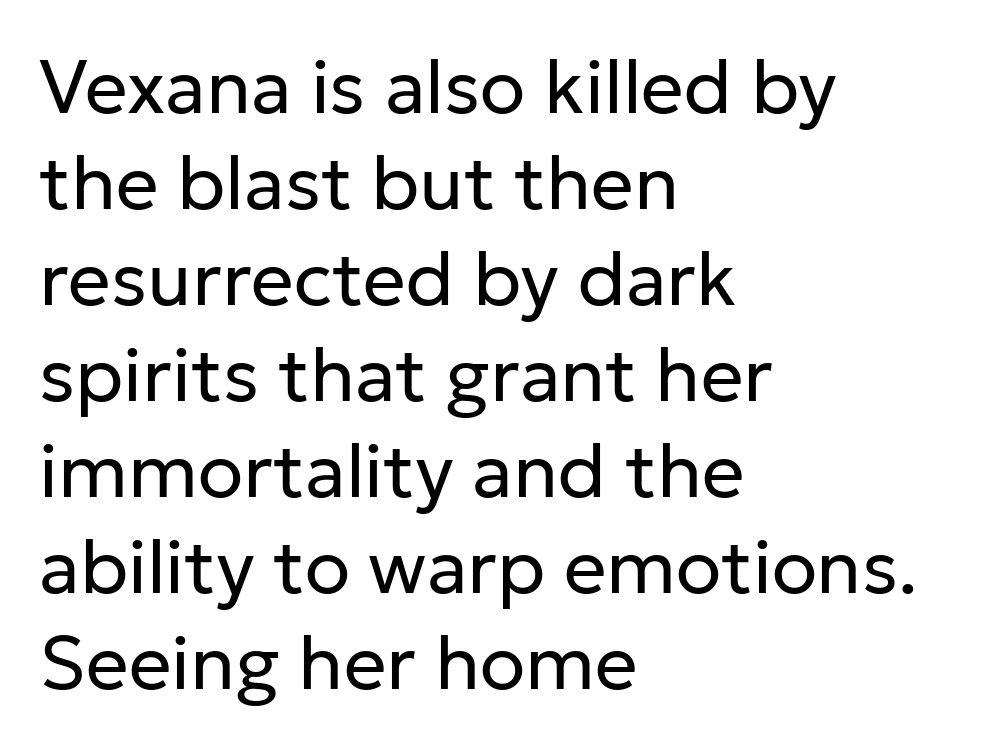
The image shows 75 px regular-weight sans-serif type, upright; set left-aligned, normal line spacing (1.28x), normal letter spacing, not underlined; low stroke contrast and a medium x-height.
